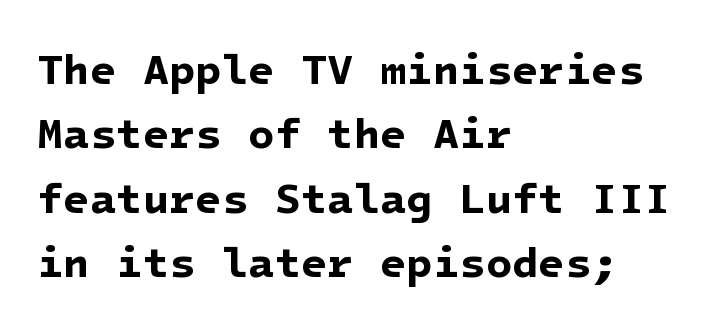
Q: Is the text bold? A: Yes.
Q: Is the typeface a serif or a sans-serif typeface? A: Sans-serif.
Q: Is the text underlined? A: No.
Q: How is the paragraph aligned? A: Left-aligned.
Q: Is the spacing between letters normal or unusually wide? A: Normal.
Q: Is the spacing between lines tight, normal or loose? A: Normal.
Q: Width (condensed, normal, or wide)? A: Normal.
Q: Stroke contrast? A: Low.
Q: x-height? A: Medium.
